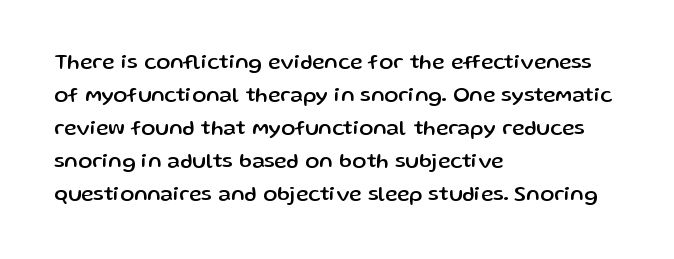
{"italic": "no", "underline": "no", "align": "left", "line_spacing": "normal", "line_spacing_ratio": 1.57, "letter_spacing": "normal", "letter_spacing_em": 0.0, "glyph_px": 21}
